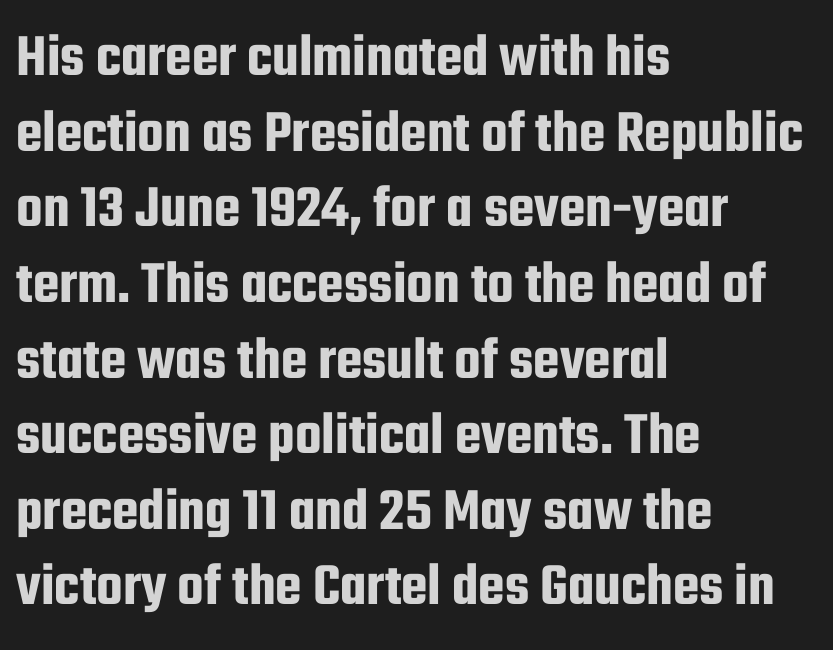
The image shows 61 px condensed sans-serif type, upright; set left-aligned, line spacing 1.24x, normal letter spacing, not underlined; low stroke contrast and a medium x-height.
